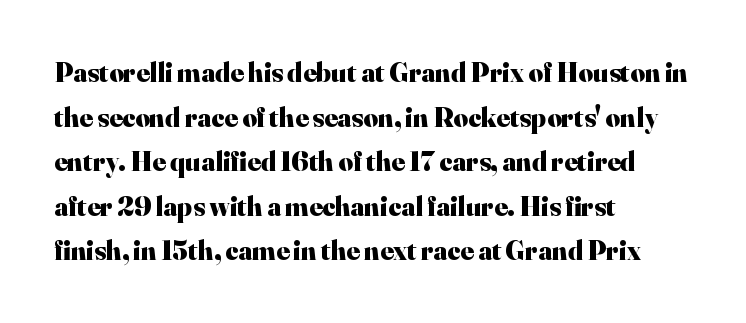
Notice how descenders clear the ascenders below comfortably — that's standard leading. Beneath every word, the page is bare. Note the varied advance widths — an 'i' is clearly narrower than an 'm'. Teacher's note: observe the even left margin — that is flush-left alignment. Posture: vertical.
